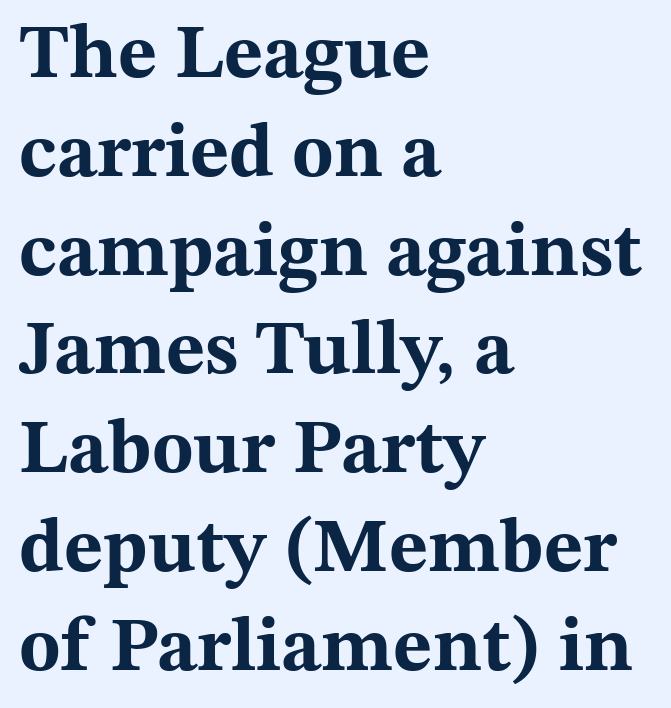
{"serif": "yes", "italic": "no", "bold": "yes", "weight": "bold", "width": "wide", "stroke_contrast": "medium", "x_height": "medium", "monospaced": "no", "underline": "no", "align": "left", "line_spacing": "normal", "line_spacing_ratio": 1.3, "letter_spacing": "normal", "letter_spacing_em": 0.0, "glyph_px": 76}
